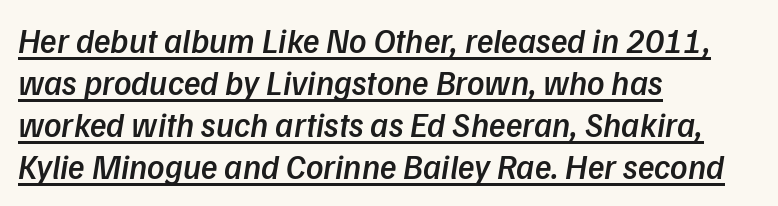
Q: Is the text bold? A: Semi-bold.
Q: Is the typeface a serif or a sans-serif typeface? A: Sans-serif.
Q: Is the text underlined? A: Yes.
Q: How is the paragraph aligned? A: Left-aligned.
Q: Is the spacing between letters normal or unusually wide? A: Normal.
Q: Width (condensed, normal, or wide)? A: Normal.
Q: Stroke contrast? A: Low.
Q: x-height? A: Medium.
Q: Monospaced? A: No.
